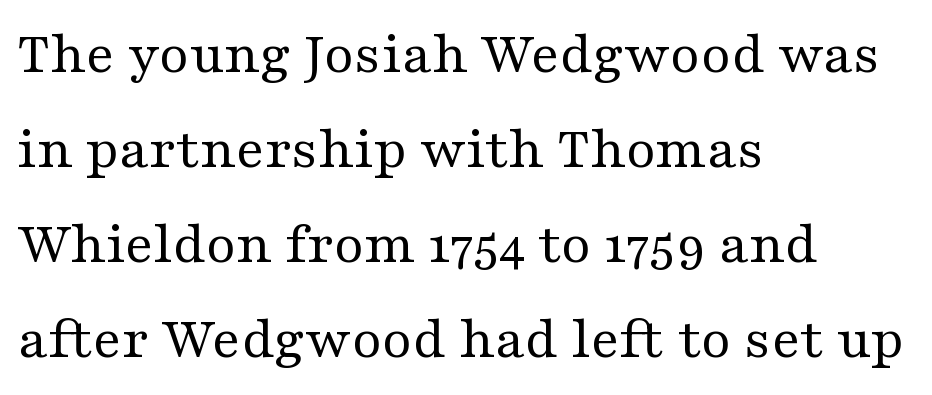
Q: Is the text bold? A: No.
Q: Is the text italic (slanted)? A: No, it is upright.
Q: Is the typeface a serif or a sans-serif typeface? A: Serif.
Q: Is the text underlined? A: No.
Q: How is the paragraph aligned? A: Left-aligned.
Q: Is the spacing between letters normal or unusually wide? A: Normal.
Q: Is the spacing between lines tight, normal or loose? A: Normal.
Q: Width (condensed, normal, or wide)? A: Wide.
Q: Stroke contrast? A: Medium.
Q: x-height? A: Medium.
Q: Monospaced? A: No.
